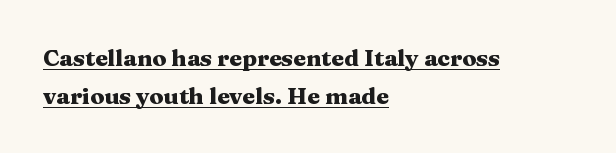
The image shows 23 px bold type, upright; set left-aligned, normal line spacing (1.64x), normal letter spacing, underlined.
